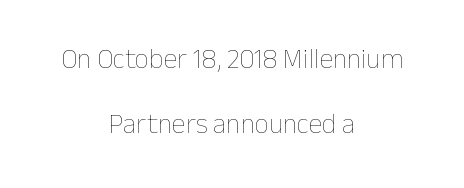
{"italic": "no", "bold": "no", "weight": "thin", "width": "normal", "stroke_contrast": "low", "x_height": "medium", "monospaced": "no", "underline": "no", "align": "center", "line_spacing": "loose", "line_spacing_ratio": 2.32, "letter_spacing": "normal", "letter_spacing_em": 0.0, "glyph_px": 28}
